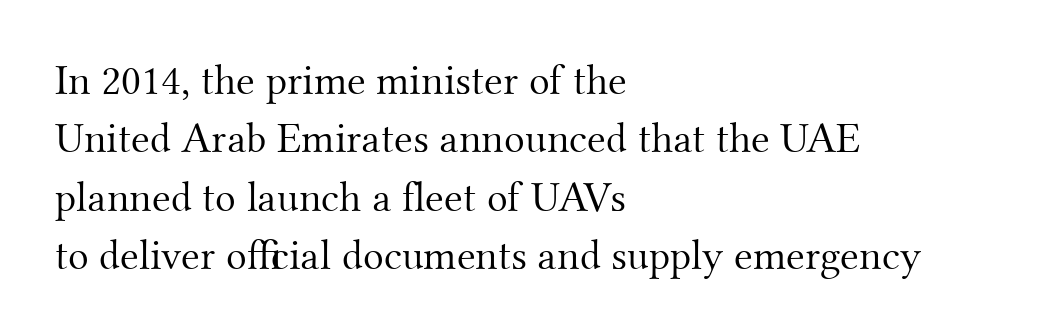
{"serif": "yes", "italic": "no", "bold": "no", "weight": "light", "width": "normal", "stroke_contrast": "medium", "x_height": "small", "monospaced": "no", "underline": "no", "align": "left", "line_spacing": "normal", "line_spacing_ratio": 1.36, "letter_spacing": "normal", "letter_spacing_em": 0.0, "glyph_px": 43}
